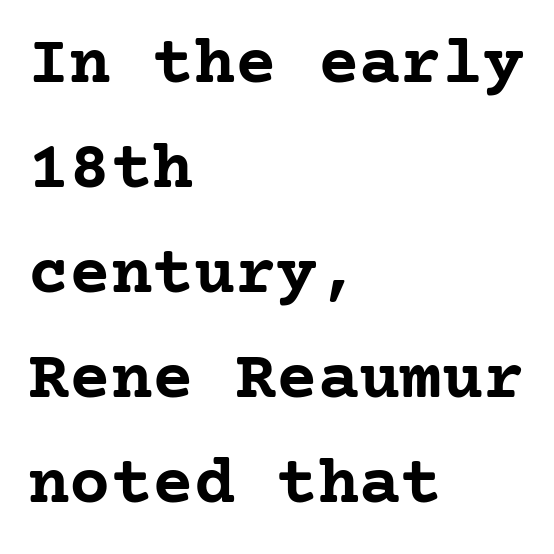
Q: Is the text bold? A: Yes.
Q: Is the text italic (slanted)? A: No, it is upright.
Q: Is the typeface a serif or a sans-serif typeface? A: Serif.
Q: Is the text underlined? A: No.
Q: How is the paragraph aligned? A: Left-aligned.
Q: Is the spacing between letters normal or unusually wide? A: Normal.
Q: Is the spacing between lines tight, normal or loose? A: Normal.
Q: Width (condensed, normal, or wide)? A: Normal.
Q: Stroke contrast? A: Low.
Q: x-height? A: Medium.
